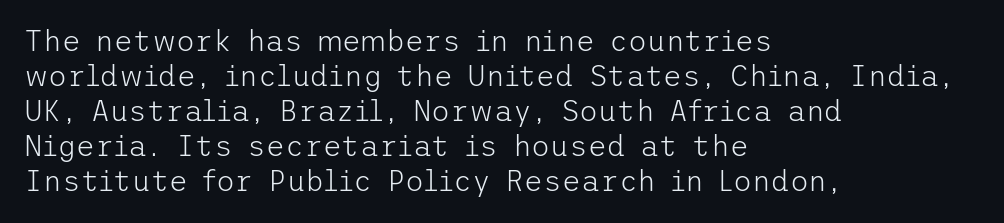
The image shows 29 px light sans-serif type, upright; set left-aligned, line spacing 1.21x, normal letter spacing, not underlined; low stroke contrast and a medium x-height.
